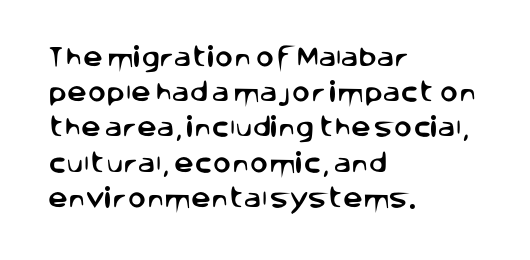
The face used here is rendered with its standard letterfit. A bare baseline throughout the passage. The compositor pushed each line to the left boundary. Regarding leading, the lines here are spaced in the standard way.
